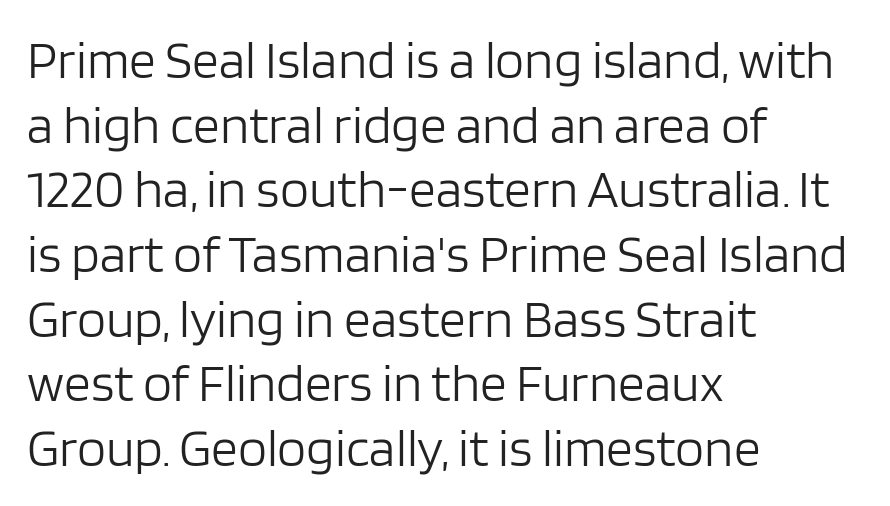
The image shows 53 px light sans-serif type, upright; set left-aligned, line spacing 1.22x, normal letter spacing, not underlined; low stroke contrast and a large x-height.
